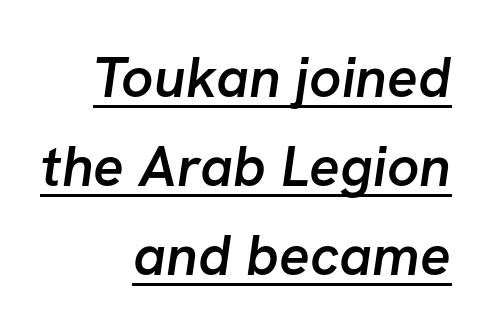
{"serif": "no", "bold": "semi", "weight": "semibold", "width": "normal", "stroke_contrast": "low", "x_height": "medium", "monospaced": "no", "underline": "yes", "align": "right", "line_spacing": "normal", "line_spacing_ratio": 1.56, "letter_spacing": "normal", "letter_spacing_em": 0.0, "glyph_px": 57}
